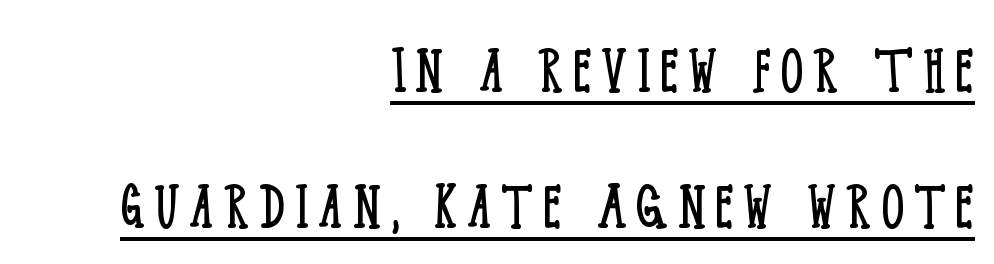
The image shows 73 px light, condensed serif type, upright; set right-aligned, line spacing 1.86x, underlined; low stroke contrast and a large x-height.
